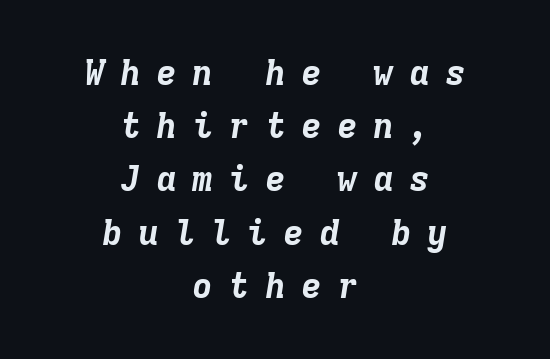
This block has exactly the height ordinary leading produces. The rag falls on both sides of this text block equally. Underline: absent. In terms of posture, this sample is oblique. The letters are spread apart with noticeably loose tracking. Do the characters align in a grid? Yes, the font is monospaced.
